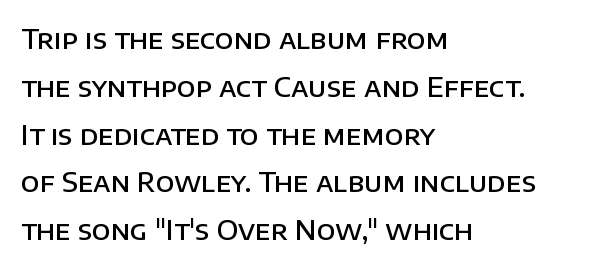
The image shows 27 px text type, upright; set left-aligned, line spacing 1.77x, normal letter spacing, not underlined.
